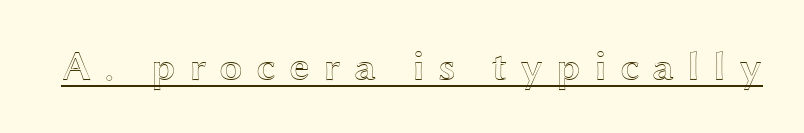
Is this a fixed-width face? No — the glyphs have proportional, varying widths. Honestly, the letter spacing is so wide it's the main thing you notice. What decoration does the sample have? An underline. The typography opts for an upright posture over an oblique one.
